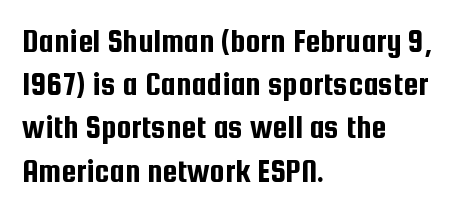
The image shows 34 px condensed sans-serif type, upright; set left-aligned, normal line spacing (1.27x), normal letter spacing, not underlined; low stroke contrast and a medium x-height.
